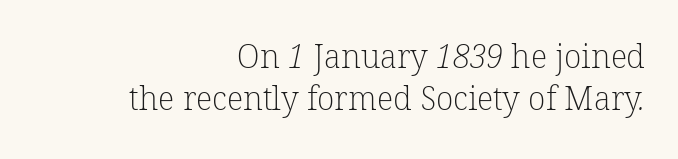
The image shows 32 px light serif type; set right-aligned, normal line spacing (1.31x), normal letter spacing, not underlined; low stroke contrast and a medium x-height.
